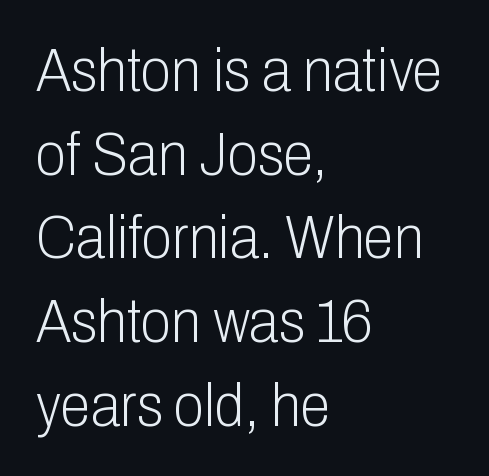
Q: Is the text bold? A: No.
Q: Is the text italic (slanted)? A: No, it is upright.
Q: Is the typeface a serif or a sans-serif typeface? A: Sans-serif.
Q: Is the text underlined? A: No.
Q: How is the paragraph aligned? A: Left-aligned.
Q: Is the spacing between letters normal or unusually wide? A: Normal.
Q: Is the spacing between lines tight, normal or loose? A: Normal.
Q: Width (condensed, normal, or wide)? A: Condensed.
Q: Stroke contrast? A: Low.
Q: x-height? A: Medium.
Q: Monospaced? A: No.
